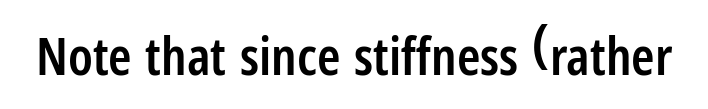
{"serif": "no", "italic": "no", "bold": "semi", "weight": "semibold", "width": "condensed", "stroke_contrast": "low", "x_height": "medium", "monospaced": "no", "underline": "no", "letter_spacing": "normal", "letter_spacing_em": 0.0, "glyph_px": 53}
